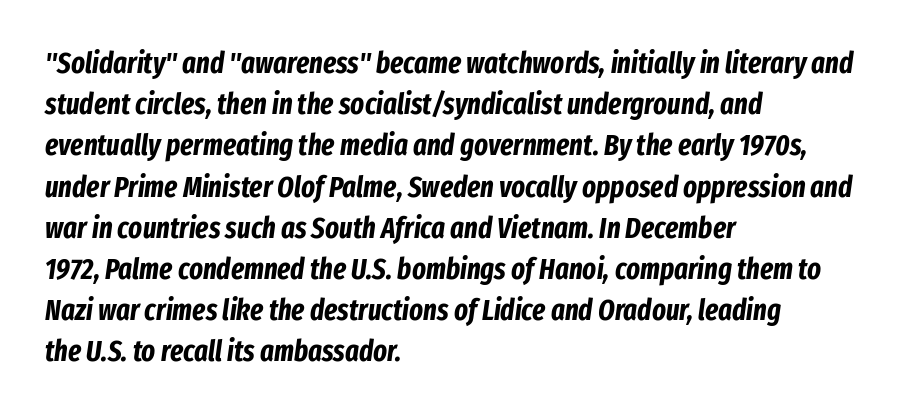
The image shows 29 px bold, condensed type, italic (leaning right); set left-aligned, normal line spacing (1.42x), normal letter spacing, not underlined; low stroke contrast and a medium x-height.
